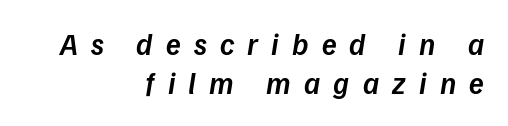
The image shows 30 px semibold type, italic (leaning right); set right-aligned, normal line spacing (1.31x), unusually wide letter spacing (+0.44 em), not underlined; low stroke contrast and a medium x-height.
